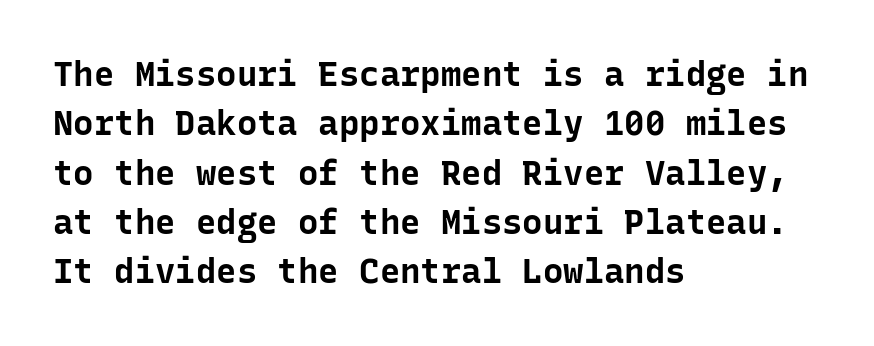
The image shows 34 px bold sans-serif type, upright, monospaced; set left-aligned, normal line spacing (1.45x), normal letter spacing, not underlined; low stroke contrast and a medium x-height.
